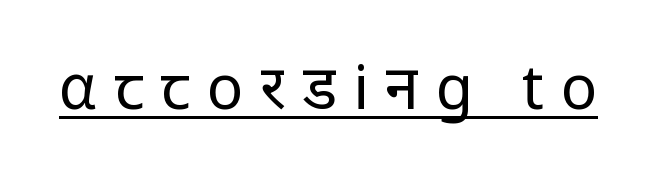
The image shows 61 px regular-weight sans-serif type, upright; set unusually wide letter spacing (+0.27 em), underlined; low stroke contrast and a medium x-height.
